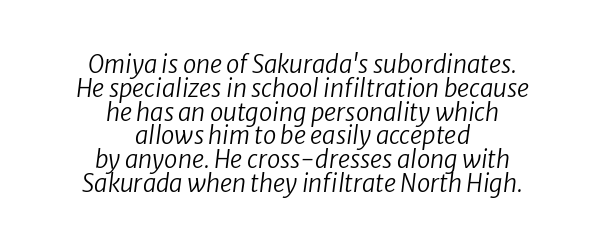
Q: Is the text bold? A: No.
Q: Is the text italic (slanted)? A: Yes, it leans right by about 8 degrees.
Q: Is the text underlined? A: No.
Q: How is the paragraph aligned? A: Centered.
Q: Is the spacing between letters normal or unusually wide? A: Normal.
Q: Is the spacing between lines tight, normal or loose? A: Tight.
